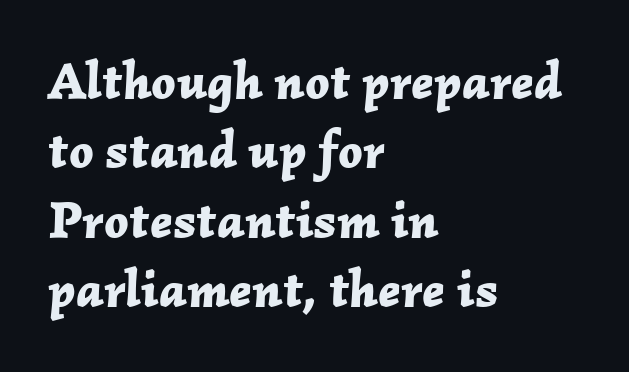
{"italic": "yes", "lean": "right", "slant_degrees": 2, "bold": "yes", "weight": "bold", "width": "normal", "stroke_contrast": "low", "x_height": "medium", "monospaced": "no", "underline": "no", "align": "left", "line_spacing": "normal", "line_spacing_ratio": 1.31, "letter_spacing": "normal", "letter_spacing_em": 0.0, "glyph_px": 53}
